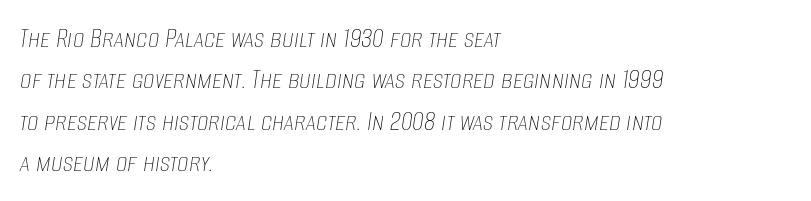
Q: Is the text bold? A: No.
Q: Is the text italic (slanted)? A: Yes, it leans right by about 8 degrees.
Q: Is the text underlined? A: No.
Q: How is the paragraph aligned? A: Left-aligned.
Q: Is the spacing between letters normal or unusually wide? A: Normal.
Q: Is the spacing between lines tight, normal or loose? A: Normal.
Q: Width (condensed, normal, or wide)? A: Condensed.
Q: Stroke contrast? A: Low.
Q: x-height? A: Large.
Q: Monospaced? A: No.
